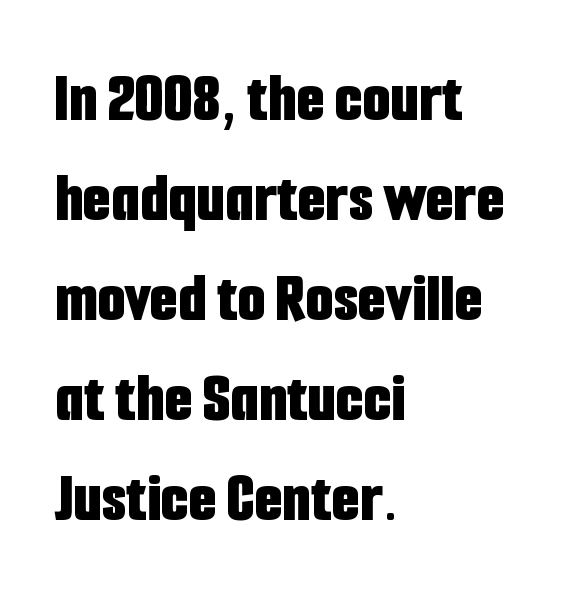
Normally led — the rows are evenly, conventionally spaced. The face used here has the dense, thick strokes of a bold. Serifs: no, the terminals of the letterforms are clean. Tall strokes in this sample are plumb rather than angled. Honestly, there is no underline to notice here at all.
